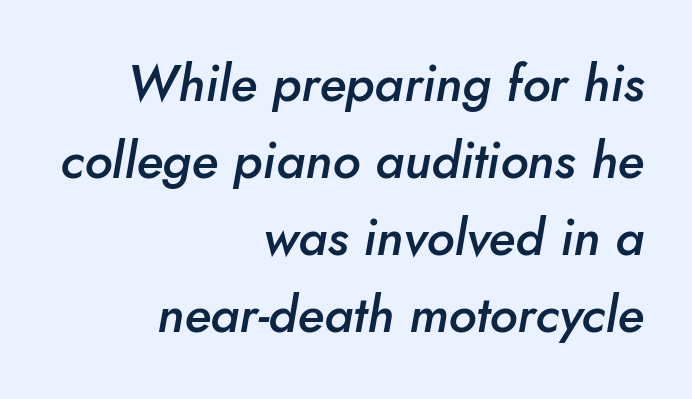
Standard letterfit; no display-style spreading of the glyphs. Typographic density is moderately raised because the face is semibold. Anything drawn beneath the words? Only blank space. The space between consecutive lines is moderate. Slanted lettering throughout.
